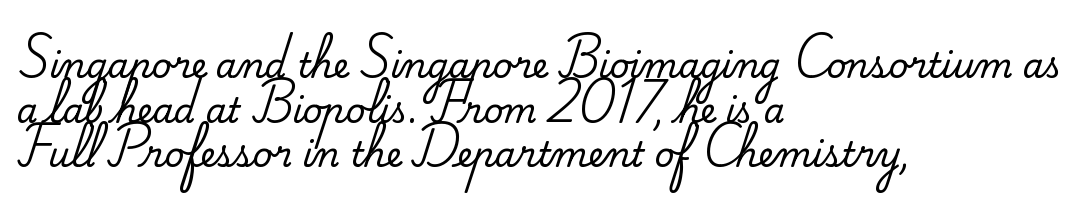
Q: Is the text italic (slanted)? A: Yes.
Q: Is the typeface a serif or a sans-serif typeface? A: Serif.
Q: Is the text underlined? A: No.
Q: How is the paragraph aligned? A: Left-aligned.
Q: Is the spacing between letters normal or unusually wide? A: Normal.
Q: Is the spacing between lines tight, normal or loose? A: Normal.
Q: Width (condensed, normal, or wide)? A: Normal.
Q: Stroke contrast? A: Medium.
Q: x-height? A: Small.
Q: Monospaced? A: No.
